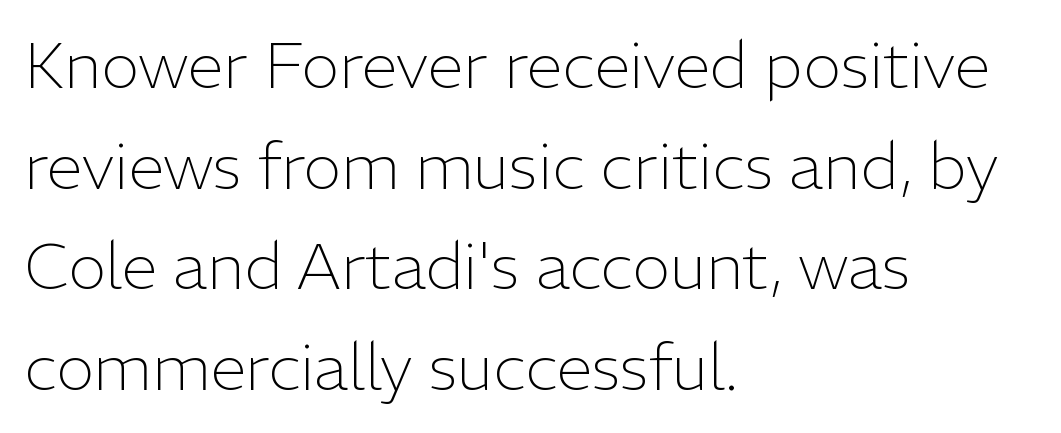
Q: Is the text bold? A: No.
Q: Is the text italic (slanted)? A: No, it is upright.
Q: Is the typeface a serif or a sans-serif typeface? A: Sans-serif.
Q: Is the text underlined? A: No.
Q: How is the paragraph aligned? A: Left-aligned.
Q: Is the spacing between letters normal or unusually wide? A: Normal.
Q: Is the spacing between lines tight, normal or loose? A: Normal.
Q: Width (condensed, normal, or wide)? A: Normal.
Q: Stroke contrast? A: Low.
Q: x-height? A: Medium.
Q: Monospaced? A: No.
